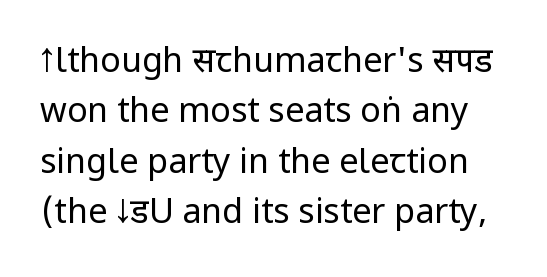
Serifs: no, the terminals of the letterforms are clean. You can tell it's not italic because the verticals are truly vertical. The rendering keeps characters at their native spacing. Any mark beneath the type? The region is blank. Think of a printed novel: that variable character pitch is what you see here. The line-height multiplier appears to be the usual default.
